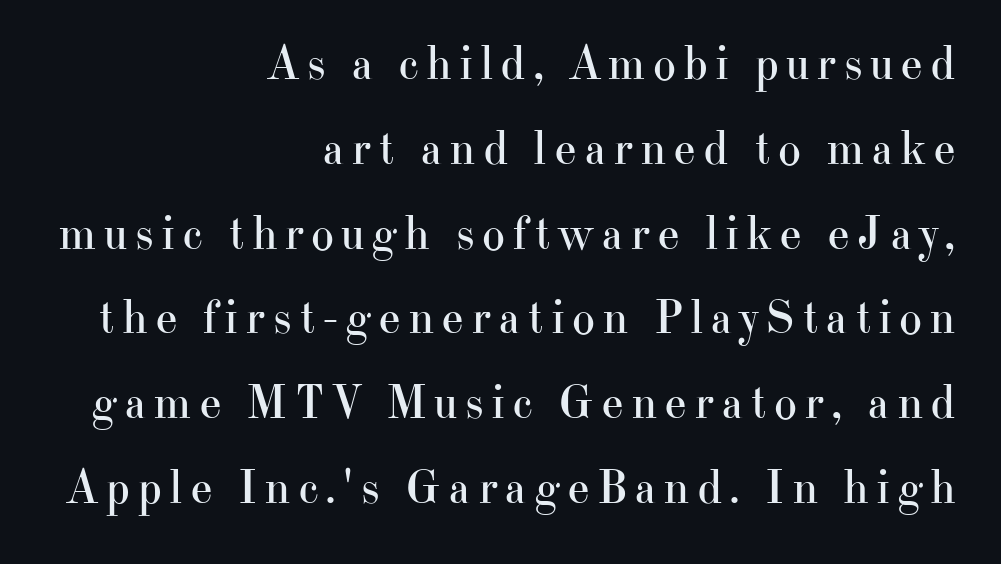
Just letters on the line, the space beneath them empty. Ordinary non-slanted type is in use. Compared with a typical body face, this is equally light or lighter still. Each letter's strokes conclude with small projecting serifs. This sample has the flowing, uneven cadence of proportional lettering. Where is the straight margin? On the right.
